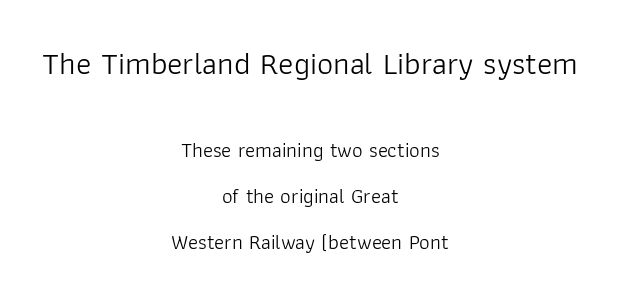
{"serif": "no", "italic": "no", "bold": "no", "weight": "light", "width": "normal", "stroke_contrast": "low", "x_height": "medium", "monospaced": "no", "underline": "no", "align": "center", "line_spacing": "loose", "line_spacing_ratio": 2.18, "letter_spacing": "normal", "letter_spacing_em": 0.0, "larger_block": "first", "size_ratio": 1.52, "glyph_px": 32}
